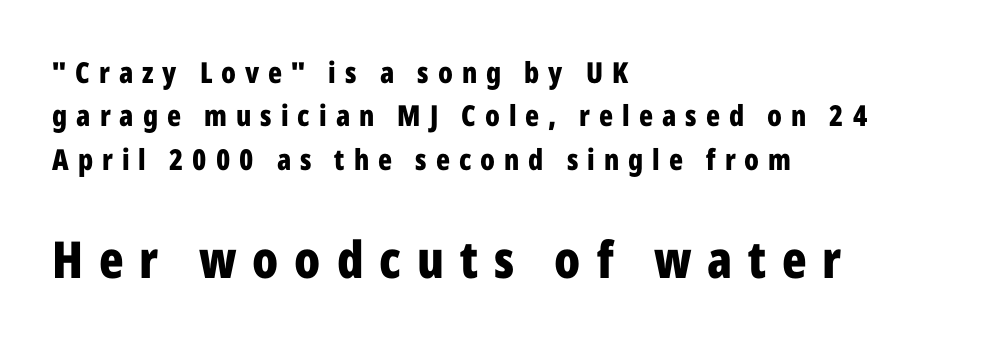
The image shows 51 px bold, condensed sans-serif type, upright; set left-aligned, normal line spacing (1.5x), unusually wide letter spacing (+0.31 em), not underlined; the second (bottom) block is 1.76x larger; low stroke contrast and a medium x-height.
